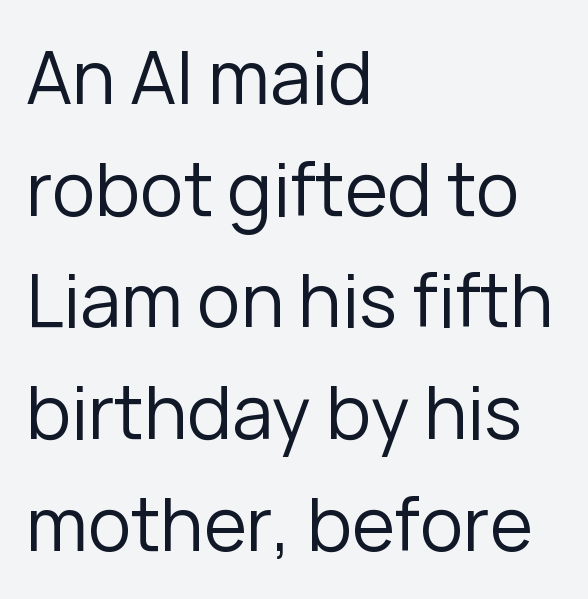
Q: Is the text bold? A: No.
Q: Is the text italic (slanted)? A: No, it is upright.
Q: Is the typeface a serif or a sans-serif typeface? A: Sans-serif.
Q: Is the text underlined? A: No.
Q: How is the paragraph aligned? A: Left-aligned.
Q: Is the spacing between letters normal or unusually wide? A: Normal.
Q: Is the spacing between lines tight, normal or loose? A: Normal.
Q: Width (condensed, normal, or wide)? A: Normal.
Q: Stroke contrast? A: Low.
Q: x-height? A: Medium.
Q: Monospaced? A: No.
